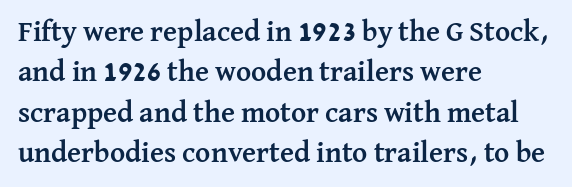
The image shows 29 px semibold serif type, upright; set left-aligned, normal line spacing (1.39x), normal letter spacing, not underlined; medium stroke contrast and a medium x-height.
